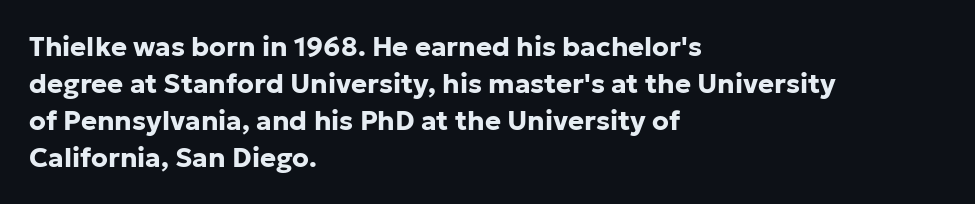
Q: Is the text bold? A: Yes.
Q: Is the text italic (slanted)? A: No, it is upright.
Q: Is the text underlined? A: No.
Q: How is the paragraph aligned? A: Left-aligned.
Q: Is the spacing between letters normal or unusually wide? A: Normal.
Q: Is the spacing between lines tight, normal or loose? A: Normal.
